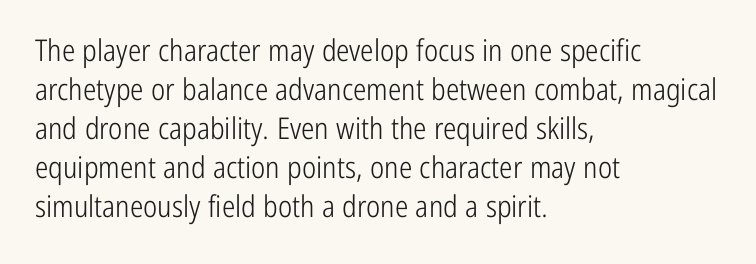
Letters rest on an invisible, unmarked baseline. The lettering stays uniformly vertical, giving the passage a roman look. Regular leading. One-word summary of the alignment: left. The face used here is proportionally spaced, like ordinary book or web type. Letters have the restrained weight of plain body copy at most.
